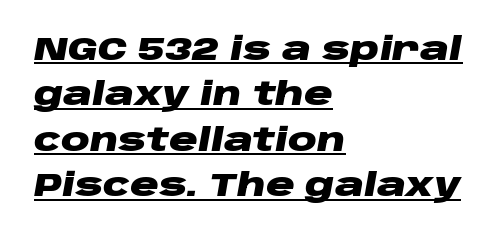
{"italic": "yes", "lean": "right", "slant_degrees": 10, "bold": "yes", "weight": "heavy", "width": "wide", "stroke_contrast": "low", "x_height": "large", "monospaced": "no", "underline": "yes", "align": "left", "line_spacing": "normal", "line_spacing_ratio": 1.42, "letter_spacing": "normal", "letter_spacing_em": 0.0, "glyph_px": 32}
